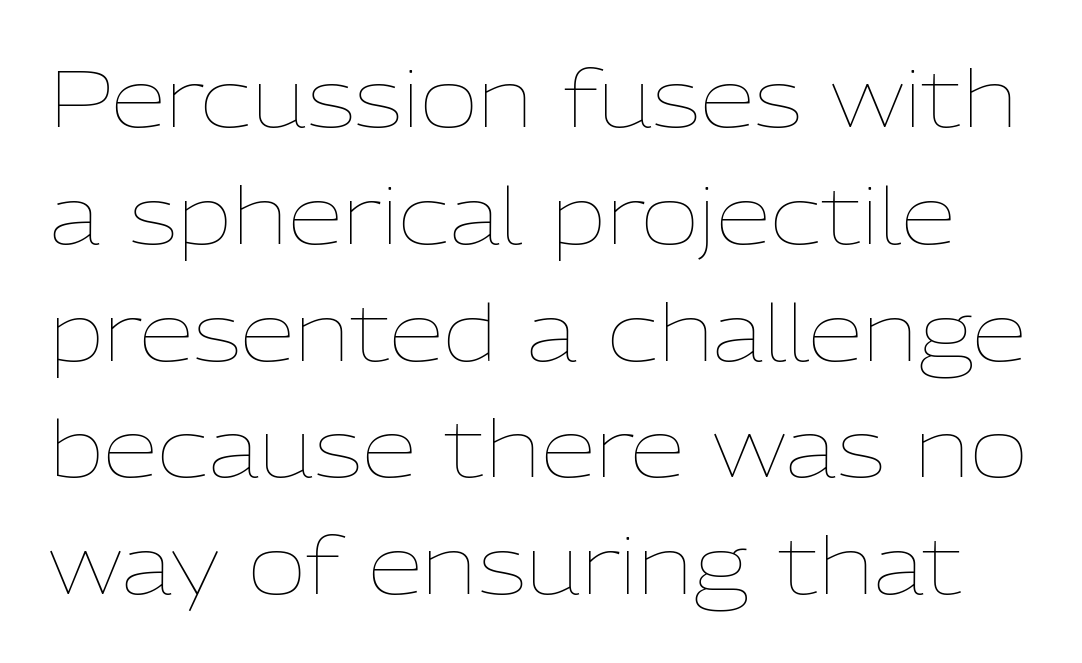
The image shows 80 px thin type, upright; set normal line spacing (1.46x), normal letter spacing, not underlined; low stroke contrast and a medium x-height.
